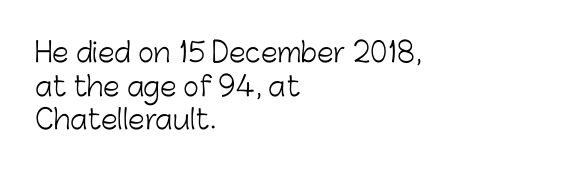
Q: Is the text bold? A: No.
Q: Is the text italic (slanted)? A: No, it is upright.
Q: Is the text underlined? A: No.
Q: How is the paragraph aligned? A: Left-aligned.
Q: Is the spacing between letters normal or unusually wide? A: Normal.
Q: Is the spacing between lines tight, normal or loose? A: Normal.
